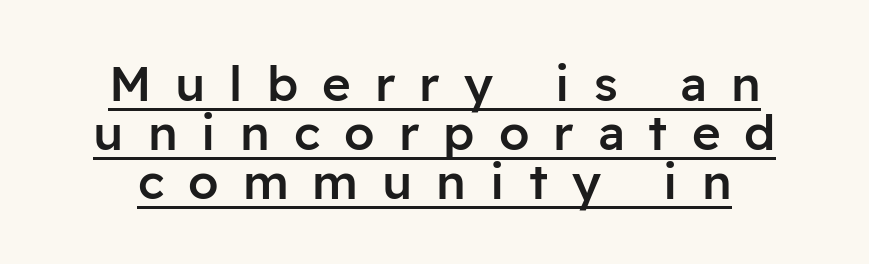
The passage shown stacks its lines with hardly any gap. The typesetter has applied underlining to the passage shown. You can tell it's not italic because the verticals are truly vertical. In terms of letterspacing, this is a distinctly airy, spread setting. You could not count columns in this text — the font is proportionally spaced.
